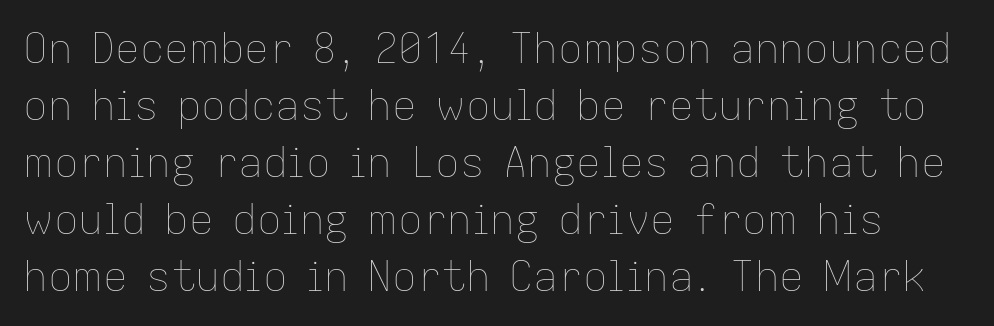
{"italic": "no", "bold": "no", "weight": "thin", "width": "normal", "stroke_contrast": "low", "x_height": "medium", "monospaced": "no", "underline": "no", "line_spacing": "normal", "line_spacing_ratio": 1.39, "letter_spacing": "normal", "letter_spacing_em": 0.0, "glyph_px": 41}
